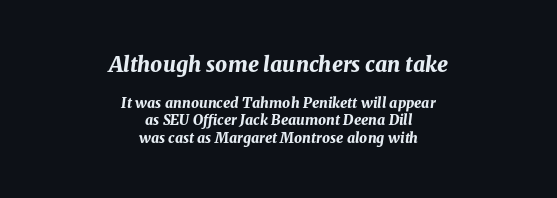
The lettering tilts uniformly, giving the passage an italic look. What stands out about the letter spacing? Nothing — it is the standard amount. Whoever set this made the first block the dominant, larger element. The rag falls on both sides of this text block equally.
